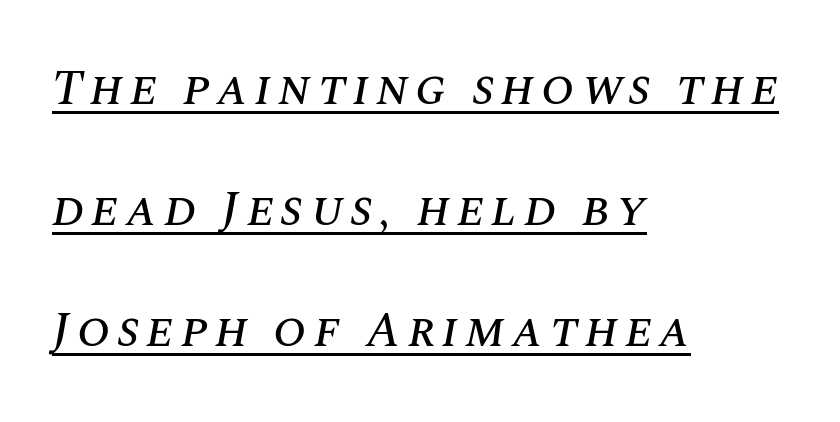
Honestly, the underline is the first thing you notice here. Which margin do the lines hug? The left one — the right edge is uneven. The font's italic variant was chosen for this text. Widely set lines give the paragraph a tall, airy silhouette.
